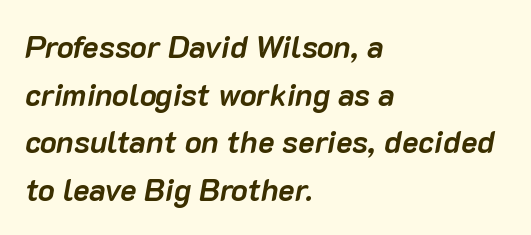
Q: Is the text bold? A: Yes.
Q: Is the text italic (slanted)? A: Yes, it leans right by about 10 degrees.
Q: Is the text underlined? A: No.
Q: How is the paragraph aligned? A: Left-aligned.
Q: Is the spacing between letters normal or unusually wide? A: Normal.
Q: Is the spacing between lines tight, normal or loose? A: Normal.
Q: Width (condensed, normal, or wide)? A: Normal.
Q: Stroke contrast? A: Low.
Q: x-height? A: Medium.
Q: Monospaced? A: No.
